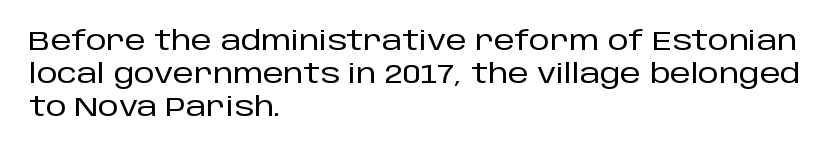
Each new line begins a customary step beneath the previous one. The passage shown is not underscored anywhere. Unlike italic type, these characters show no tilt at all. Casual observation: everything's shoved over to the left.
